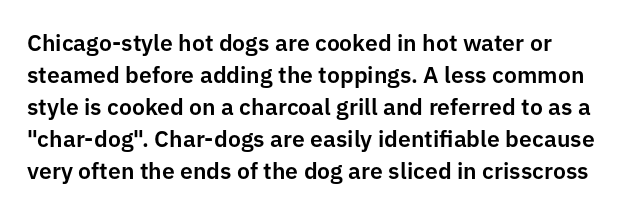
Q: Is the text italic (slanted)? A: No, it is upright.
Q: Is the text underlined? A: No.
Q: Is the spacing between letters normal or unusually wide? A: Normal.
Q: Is the spacing between lines tight, normal or loose? A: Normal.
